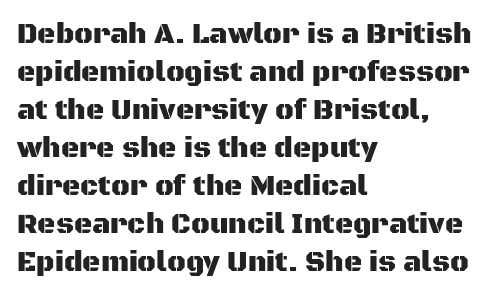
{"serif": "no", "italic": "no", "width": "normal", "stroke_contrast": "medium", "x_height": "large", "monospaced": "no", "underline": "no", "align": "left", "line_spacing": "normal", "line_spacing_ratio": 1.36, "letter_spacing": "normal", "letter_spacing_em": 0.0, "glyph_px": 28}
